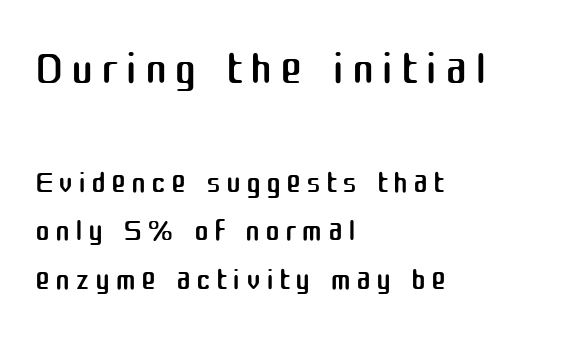
{"serif": "no", "italic": "no", "bold": "no", "weight": "regular", "width": "normal", "stroke_contrast": "medium", "x_height": "medium", "monospaced": "no", "underline": "no", "align": "left", "line_spacing": "tight", "line_spacing_ratio": 1.07, "larger_block": "first", "size_ratio": 1.49, "glyph_px": 67}
